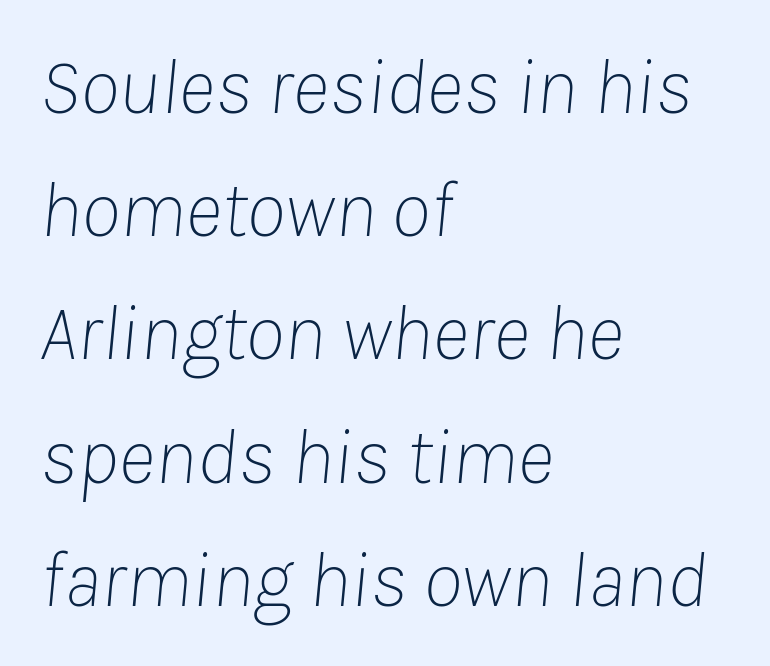
Every row of glyphs begins at an identical x-position on the left. Clear beneath every line of the passage. What's the leading like? Ordinary, nothing unusual. Counters stay open thanks to moderate or lighter strokes.
